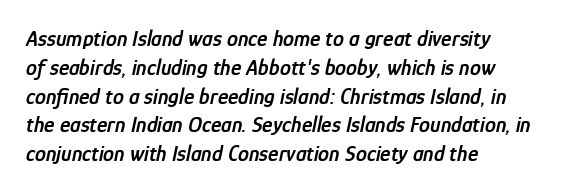
Q: Is the text bold? A: Semi-bold.
Q: Is the text italic (slanted)? A: Yes, it leans right by about 12 degrees.
Q: Is the text underlined? A: No.
Q: How is the paragraph aligned? A: Left-aligned.
Q: Is the spacing between letters normal or unusually wide? A: Normal.
Q: Is the spacing between lines tight, normal or loose? A: Normal.
